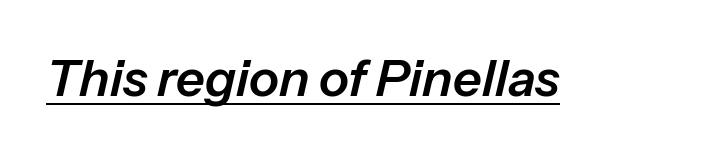
{"italic": "yes", "lean": "right", "slant_degrees": 13, "width": "normal", "stroke_contrast": "low", "x_height": "medium", "monospaced": "no", "underline": "yes", "letter_spacing": "normal", "letter_spacing_em": 0.0, "glyph_px": 50}
